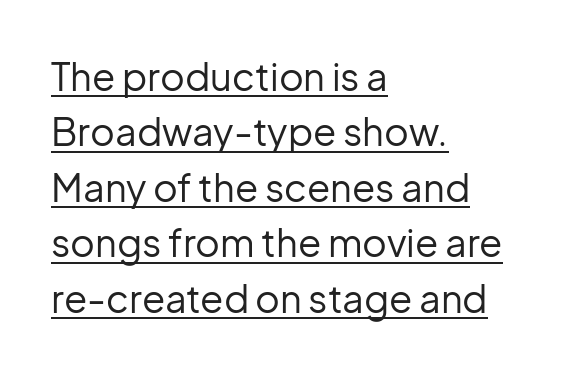
{"serif": "no", "italic": "no", "bold": "no", "weight": "regular", "width": "normal", "stroke_contrast": "low", "x_height": "medium", "monospaced": "no", "underline": "yes", "align": "left", "line_spacing": "normal", "line_spacing_ratio": 1.46, "letter_spacing": "normal", "letter_spacing_em": 0.0, "glyph_px": 38}
